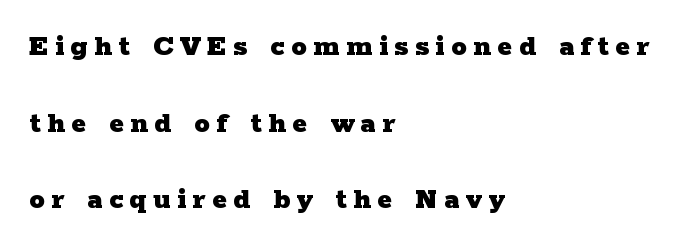
The image shows 31 px heavy, wide serif type, upright; set left-aligned, loose line spacing (2.47x), unusually wide letter spacing (+0.21 em), not underlined; low stroke contrast and a medium x-height.
